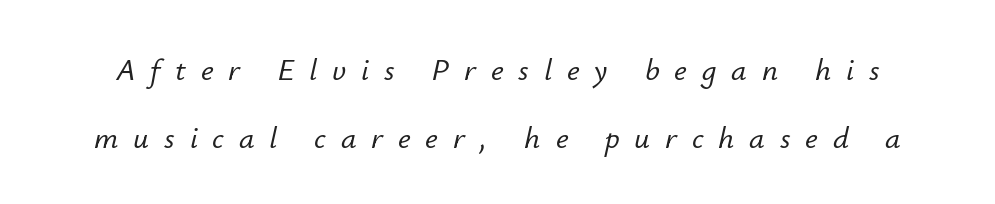
{"italic": "yes", "lean": "right", "slant_degrees": 12, "width": "normal", "stroke_contrast": "low", "x_height": "small", "monospaced": "no", "underline": "no", "line_spacing": "loose", "line_spacing_ratio": 2.19, "letter_spacing": "wide", "letter_spacing_em": 0.48, "glyph_px": 31}
